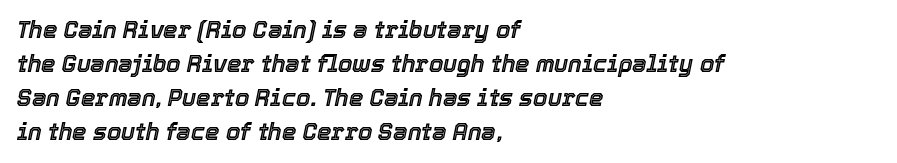
{"italic": "yes", "lean": "right", "slant_degrees": 12, "underline": "no", "align": "left", "line_spacing": "normal", "line_spacing_ratio": 1.48, "letter_spacing": "normal", "letter_spacing_em": 0.0, "glyph_px": 23}
